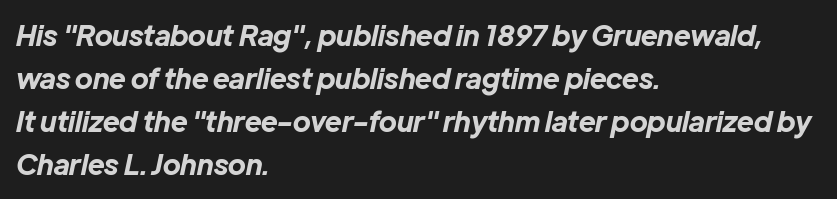
Q: Is the text bold? A: Yes.
Q: Is the text italic (slanted)? A: Yes, it leans right by about 12 degrees.
Q: Is the text underlined? A: No.
Q: How is the paragraph aligned? A: Left-aligned.
Q: Is the spacing between letters normal or unusually wide? A: Normal.
Q: Is the spacing between lines tight, normal or loose? A: Normal.
Q: Width (condensed, normal, or wide)? A: Normal.
Q: Stroke contrast? A: Low.
Q: x-height? A: Medium.
Q: Monospaced? A: No.
